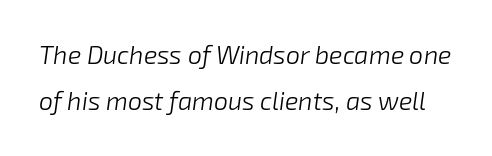
The image shows 25 px text type, italic (leaning right); set line spacing 1.86x, normal letter spacing, not underlined.
